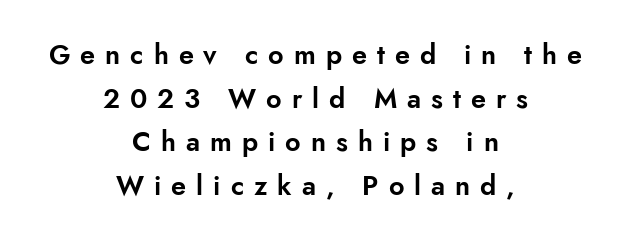
{"italic": "no", "underline": "no", "align": "center", "line_spacing": "normal", "line_spacing_ratio": 1.62, "letter_spacing": "wide", "letter_spacing_em": 0.37, "glyph_px": 27}
